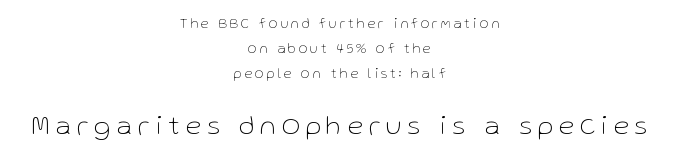
Q: Is the text bold? A: No.
Q: Is the text italic (slanted)? A: No, it is upright.
Q: Is the typeface a serif or a sans-serif typeface? A: Sans-serif.
Q: Is the text underlined? A: No.
Q: How is the paragraph aligned? A: Centered.
Q: Is the spacing between letters normal or unusually wide? A: Unusually wide.
Q: Which block of text is set in a larger size, the first (top) or the second (bottom)? A: The second (bottom) one.
Q: Width (condensed, normal, or wide)? A: Normal.
Q: Stroke contrast? A: Low.
Q: x-height? A: Medium.
Q: Monospaced? A: No.
